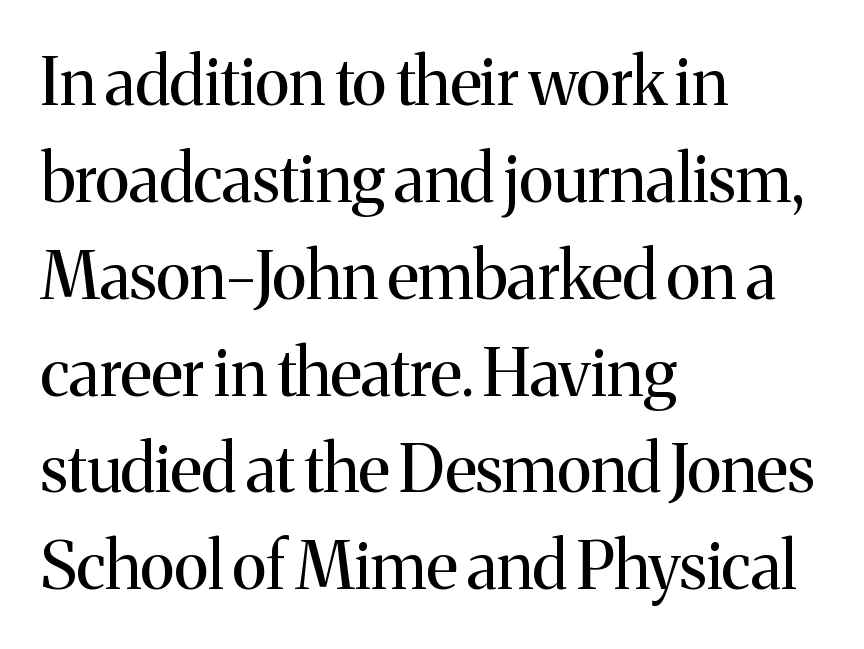
The image shows 65 px regular-weight serif type, upright; set left-aligned, normal line spacing (1.49x), normal letter spacing, not underlined; medium stroke contrast and a medium x-height.
